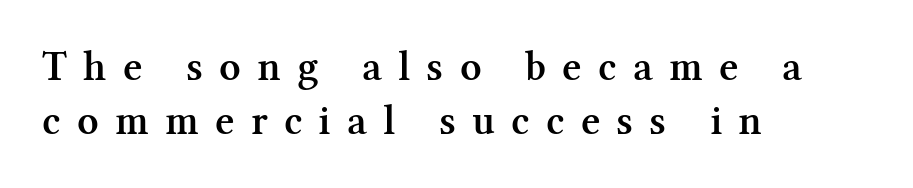
Q: Is the text bold? A: Semi-bold.
Q: Is the text italic (slanted)? A: No, it is upright.
Q: Is the typeface a serif or a sans-serif typeface? A: Serif.
Q: Is the text underlined? A: No.
Q: How is the paragraph aligned? A: Left-aligned.
Q: Is the spacing between letters normal or unusually wide? A: Unusually wide.
Q: Is the spacing between lines tight, normal or loose? A: Normal.
Q: Width (condensed, normal, or wide)? A: Normal.
Q: Stroke contrast? A: Medium.
Q: x-height? A: Medium.
Q: Monospaced? A: No.
